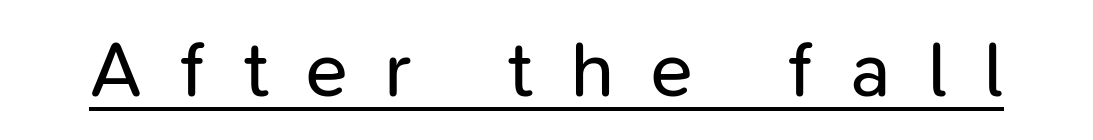
The image shows 78 px regular-weight sans-serif type, upright; set unusually wide letter spacing (+0.48 em), underlined; low stroke contrast and a medium x-height.
